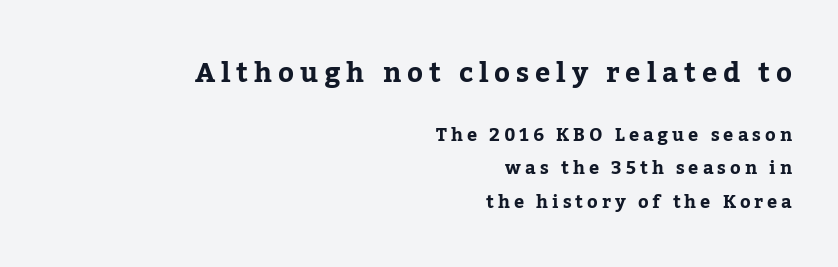
In CSS terms this would be text-align: right. The letterforms stand isolated, each surrounded by extra space. The designer gave the opening block more size than the closing block. Descenders hang freely into open space. Every stem runs plumb, perpendicular to the baseline.
